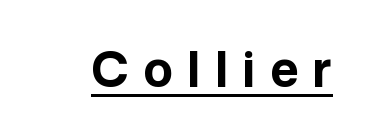
Someone cranked the tracking dial way up on this one. This sample uses a sans-serif face. The axis of the letterforms is exactly vertical. Proportional: the letters do not fall into vertical columns. Its strokes are broad and dark, the hallmark of bold type.
